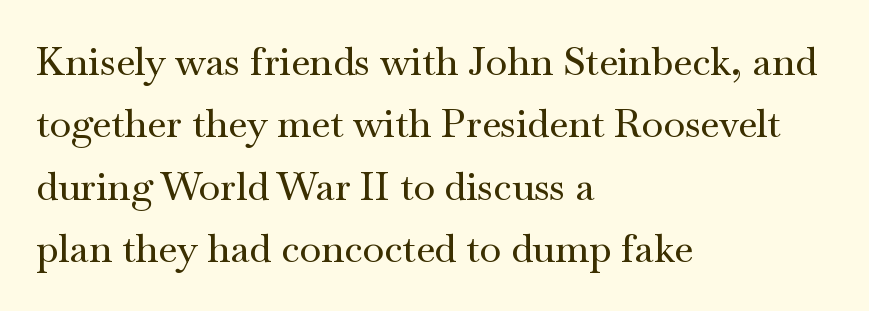
{"serif": "yes", "italic": "no", "width": "wide", "stroke_contrast": "medium", "x_height": "small", "monospaced": "no", "underline": "no", "align": "left", "line_spacing": "normal", "line_spacing_ratio": 1.6, "letter_spacing": "normal", "letter_spacing_em": 0.0, "glyph_px": 39}
